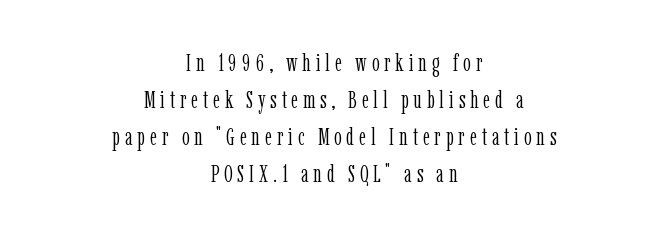
{"italic": "no", "bold": "no", "underline": "no", "align": "center", "line_spacing": "normal", "line_spacing_ratio": 1.54, "letter_spacing": "wide", "letter_spacing_em": 0.2, "glyph_px": 24}
